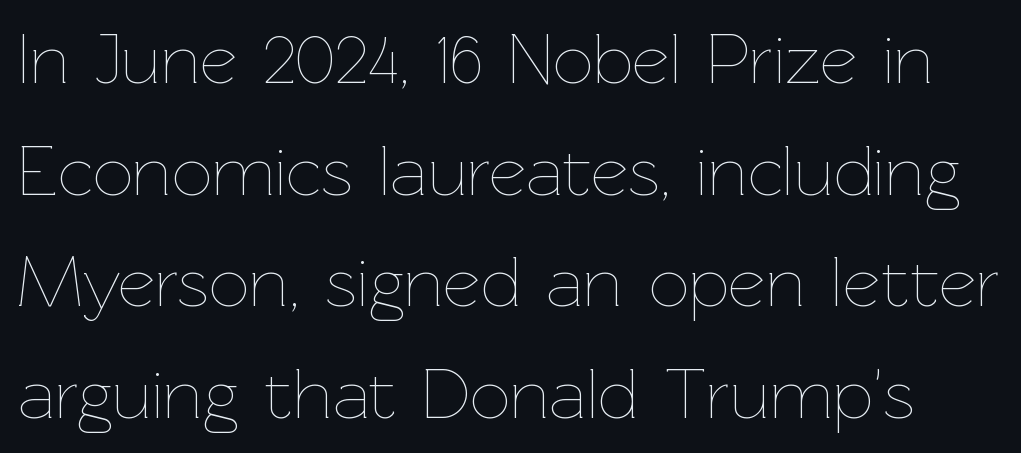
The image shows 72 px thin type, upright; set normal line spacing (1.55x), normal letter spacing, not underlined; low stroke contrast and a medium x-height.
